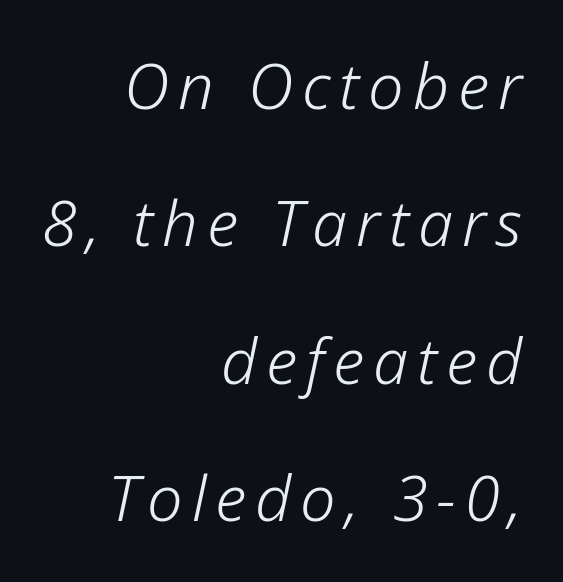
These lines stack with their right ends in a neat column. The axis of the letterforms is tilted away from vertical. Heft: none added — not bold. Beneath every word, the page is bare. This block would shrink considerably if given ordinary leading; it's expanded now.
